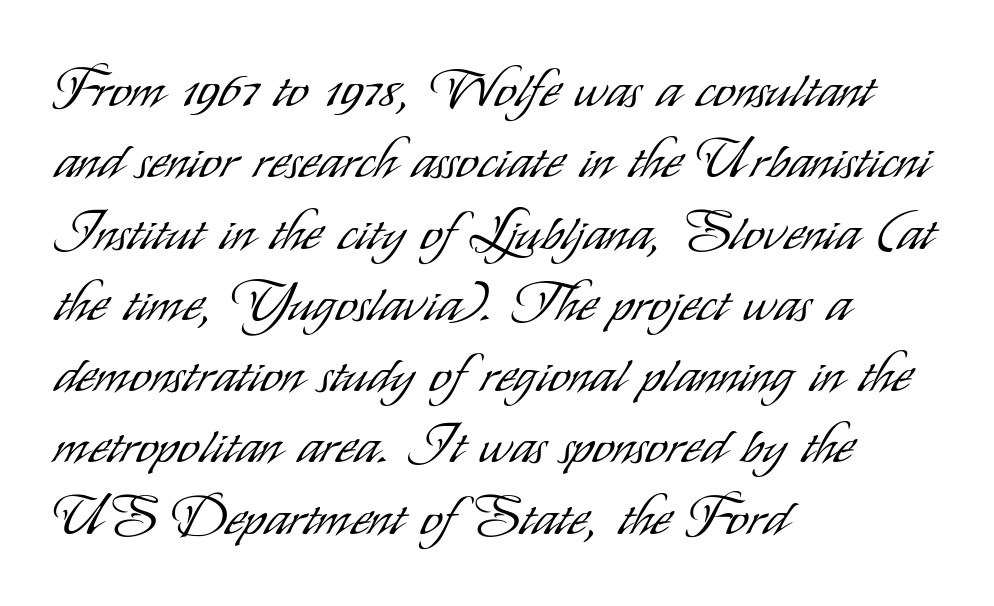
A student would call this left alignment; a typographer would say flush left, rag right. Evenly set lines give the paragraph a standard silhouette. The face used here is rendered with its standard letterfit. Unmarked baselines from the first word to the last. Here the designer chose a conventional face with non-uniform glyph widths.
